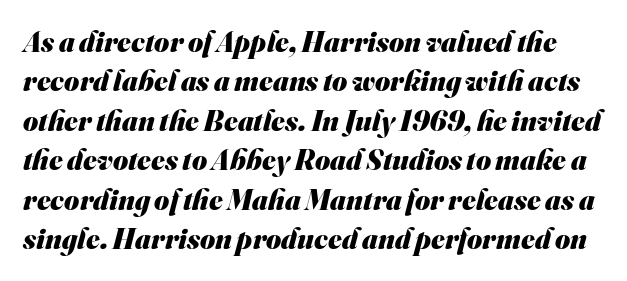
{"serif": "no", "bold": "yes", "weight": "heavy", "width": "normal", "stroke_contrast": "medium", "x_height": "small", "monospaced": "no", "underline": "no", "line_spacing": "normal", "line_spacing_ratio": 1.36, "letter_spacing": "normal", "letter_spacing_em": 0.0, "glyph_px": 29}
